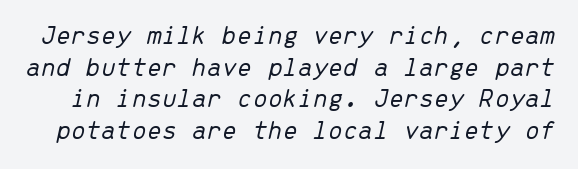
The line texture is even and compact thanks to regular tracking. The glyphs are unaccompanied by any horizontal stroke below them. Stem width sits at or under what a default text font uses. Characters are canted at an angle relative to the baseline's perpendicular.
